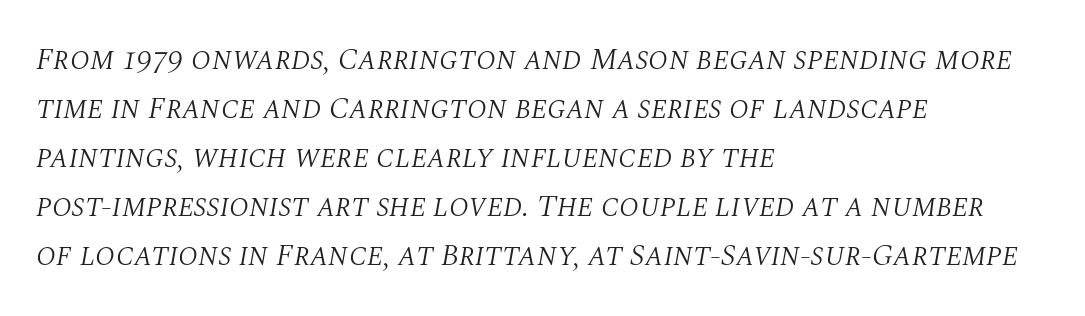
The image shows 31 px light serif type, italic (leaning right); set left-aligned, normal line spacing (1.58x), normal letter spacing, not underlined; medium stroke contrast and a large x-height.
